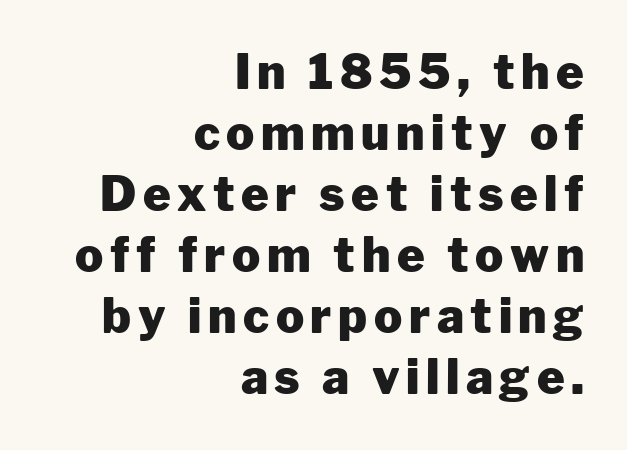
{"serif": "no", "italic": "no", "bold": "yes", "weight": "heavy", "width": "normal", "stroke_contrast": "low", "x_height": "medium", "monospaced": "no", "underline": "no", "align": "right", "line_spacing": "normal", "line_spacing_ratio": 1.3, "glyph_px": 47}
